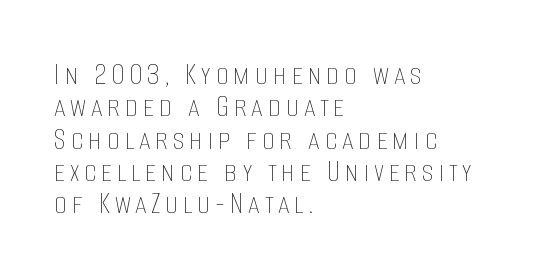
Q: Is the text bold? A: No.
Q: Is the text italic (slanted)? A: No, it is upright.
Q: Is the text underlined? A: No.
Q: How is the paragraph aligned? A: Left-aligned.
Q: Is the spacing between lines tight, normal or loose? A: Tight.
Q: Width (condensed, normal, or wide)? A: Condensed.
Q: Stroke contrast? A: Low.
Q: x-height? A: Large.
Q: Monospaced? A: No.
